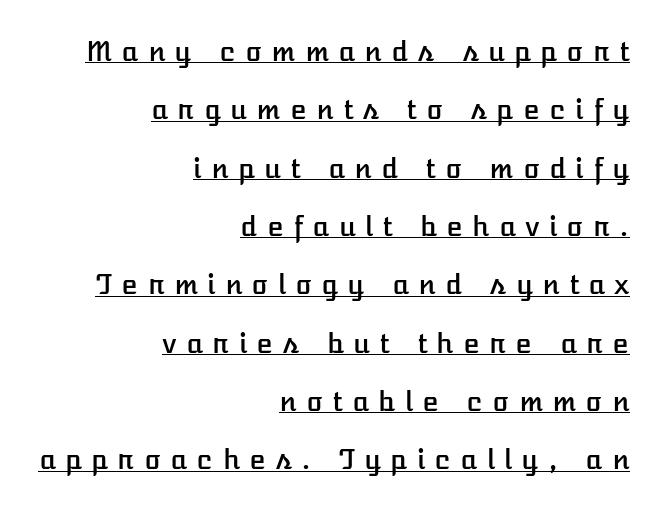
Q: Is the text italic (slanted)? A: No, it is upright.
Q: Is the text underlined? A: Yes.
Q: How is the paragraph aligned? A: Right-aligned.
Q: Is the spacing between letters normal or unusually wide? A: Unusually wide.
Q: Is the spacing between lines tight, normal or loose? A: Loose.
